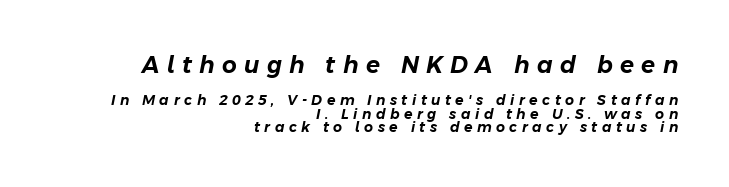
{"italic": "yes", "lean": "right", "slant_degrees": 11, "underline": "no", "align": "right", "line_spacing": "tight", "line_spacing_ratio": 0.95, "letter_spacing": "wide", "letter_spacing_em": 0.32, "larger_block": "first", "size_ratio": 1.64, "glyph_px": 23}
